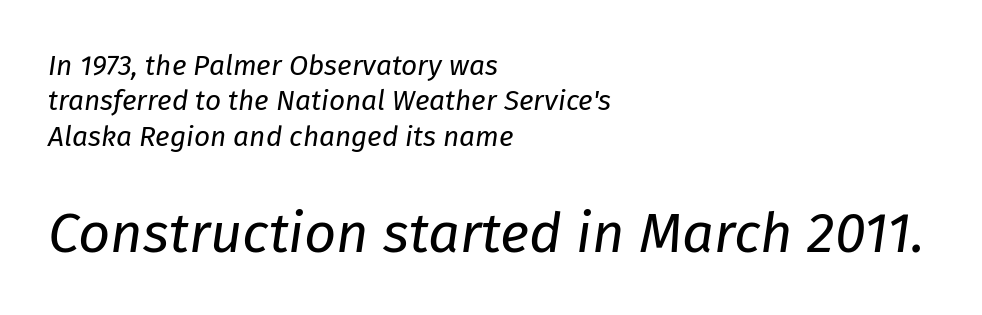
Each letter keeps its own natural width here, so spacing adapts to shape. Heaviness? Minimal to ordinary, like unemphasized prose. The strip under each line holds only bare page. The font's italic variant was chosen for this text.
